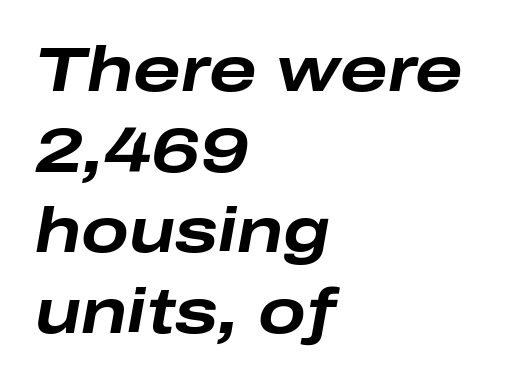
{"italic": "yes", "lean": "right", "slant_degrees": 10, "bold": "yes", "weight": "bold", "width": "wide", "stroke_contrast": "low", "x_height": "medium", "monospaced": "no", "underline": "no", "align": "left", "line_spacing": "normal", "line_spacing_ratio": 1.28, "letter_spacing": "normal", "letter_spacing_em": 0.0, "glyph_px": 63}
